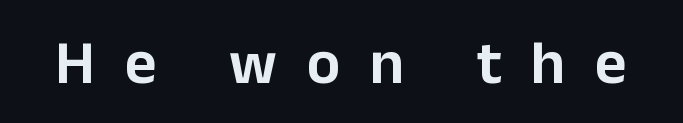
{"serif": "no", "italic": "no", "width": "normal", "stroke_contrast": "low", "x_height": "medium", "monospaced": "no", "underline": "no", "letter_spacing": "wide", "letter_spacing_em": 0.48, "glyph_px": 62}
